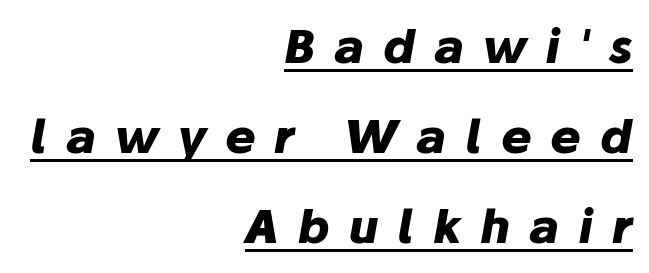
The image shows 46 px heavy type, italic (leaning right); set right-aligned, loose line spacing (1.96x), unusually wide letter spacing (+0.41 em), underlined; low stroke contrast and a medium x-height.
